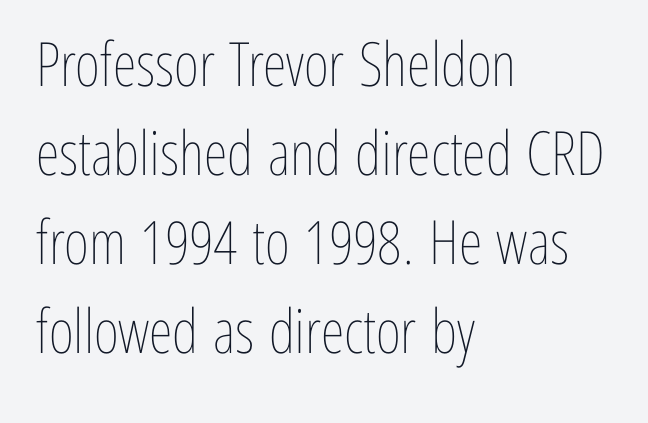
Q: Is the text bold? A: No.
Q: Is the text italic (slanted)? A: No, it is upright.
Q: Is the text underlined? A: No.
Q: How is the paragraph aligned? A: Left-aligned.
Q: Is the spacing between letters normal or unusually wide? A: Normal.
Q: Is the spacing between lines tight, normal or loose? A: Normal.
Q: Width (condensed, normal, or wide)? A: Condensed.
Q: Stroke contrast? A: Low.
Q: x-height? A: Medium.
Q: Monospaced? A: No.
